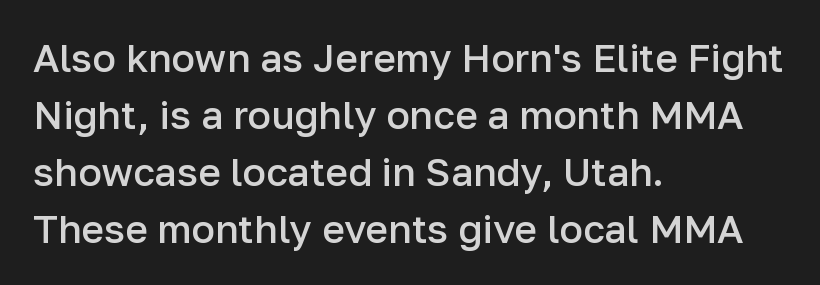
The image shows 39 px semibold sans-serif type, upright; set left-aligned, normal line spacing (1.46x), normal letter spacing, not underlined; low stroke contrast and a medium x-height.
